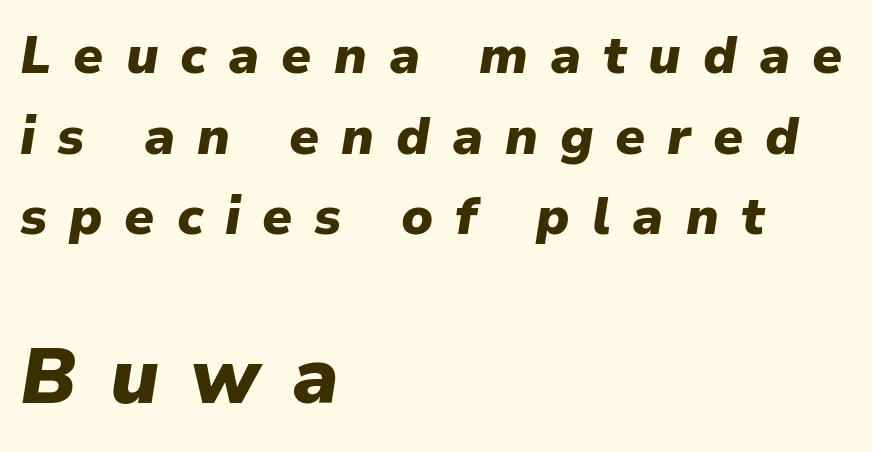
Q: Is the text bold? A: Yes.
Q: Is the text italic (slanted)? A: Yes, it leans right by about 9 degrees.
Q: Is the text underlined? A: No.
Q: How is the paragraph aligned? A: Left-aligned.
Q: Is the spacing between letters normal or unusually wide? A: Unusually wide.
Q: Is the spacing between lines tight, normal or loose? A: Normal.
Q: Which block of text is set in a larger size, the first (top) or the second (bottom)? A: The second (bottom) one.
Q: Width (condensed, normal, or wide)? A: Normal.
Q: Stroke contrast? A: Low.
Q: x-height? A: Medium.
Q: Monospaced? A: No.
